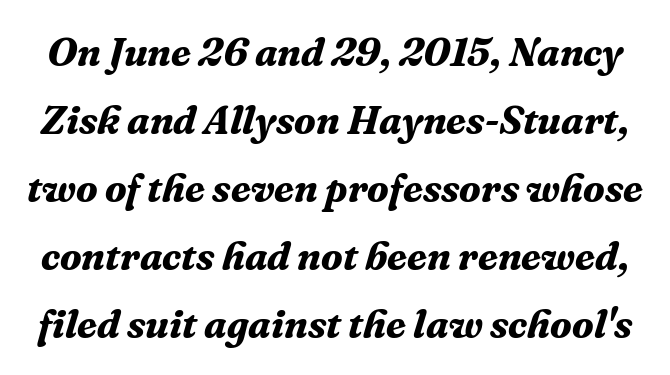
Q: Is the text bold? A: Yes.
Q: Is the text italic (slanted)? A: Yes, it leans right by about 16 degrees.
Q: Is the typeface a serif or a sans-serif typeface? A: Serif.
Q: Is the text underlined? A: No.
Q: Is the spacing between letters normal or unusually wide? A: Normal.
Q: Is the spacing between lines tight, normal or loose? A: Normal.
Q: Width (condensed, normal, or wide)? A: Normal.
Q: Stroke contrast? A: Medium.
Q: x-height? A: Medium.
Q: Monospaced? A: No.
